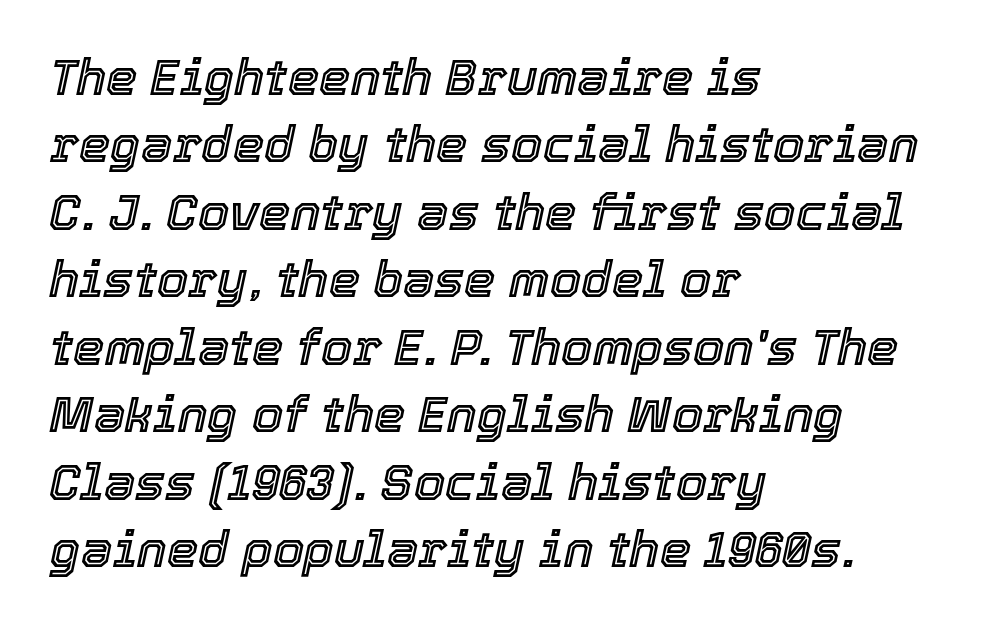
Q: Is the text italic (slanted)? A: Yes, it leans right by about 12 degrees.
Q: Is the text underlined? A: No.
Q: How is the paragraph aligned? A: Left-aligned.
Q: Is the spacing between letters normal or unusually wide? A: Normal.
Q: Is the spacing between lines tight, normal or loose? A: Normal.
Q: Width (condensed, normal, or wide)? A: Normal.
Q: x-height? A: Medium.
Q: Monospaced? A: No.
